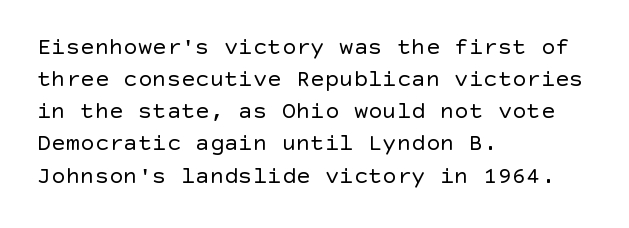
Q: Is the text bold? A: No.
Q: Is the text italic (slanted)? A: No, it is upright.
Q: Is the text underlined? A: No.
Q: How is the paragraph aligned? A: Left-aligned.
Q: Is the spacing between letters normal or unusually wide? A: Normal.
Q: Is the spacing between lines tight, normal or loose? A: Normal.
